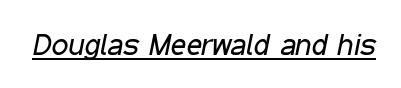
{"italic": "yes", "lean": "right", "slant_degrees": 11, "bold": "no", "weight": "regular", "width": "condensed", "stroke_contrast": "low", "x_height": "medium", "monospaced": "no", "underline": "yes", "letter_spacing": "normal", "letter_spacing_em": 0.0, "glyph_px": 30}
